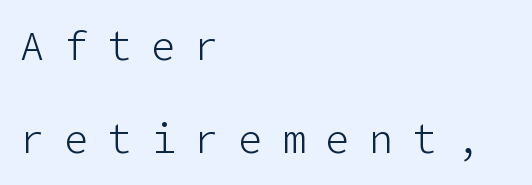
The image shows 40 px light sans-serif type, upright; set left-aligned, loose line spacing (2.33x), unusually wide letter spacing (+0.49 em), not underlined; low stroke contrast and a medium x-height.
